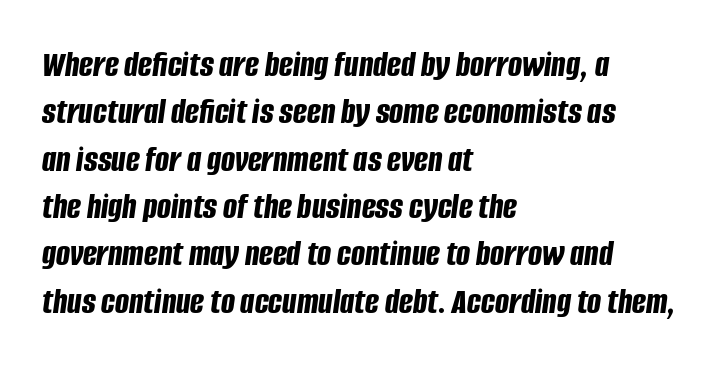
The image shows 37 px bold, condensed type, italic (leaning right); set left-aligned, normal line spacing (1.28x), normal letter spacing, not underlined; low stroke contrast and a large x-height.
